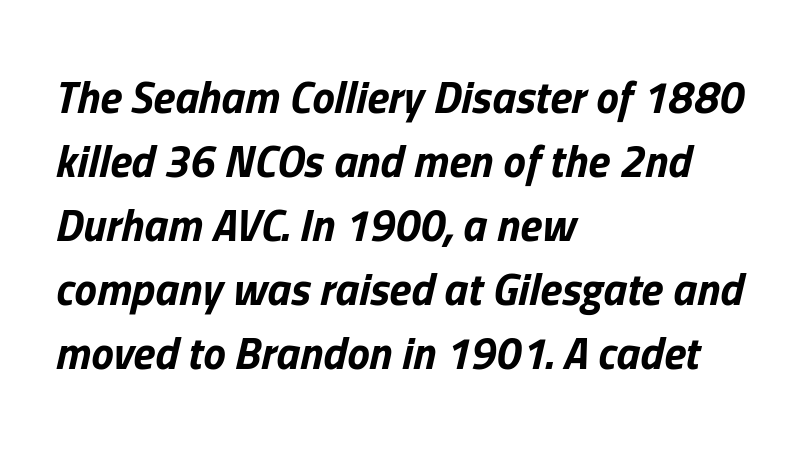
Q: Is the text bold? A: Yes.
Q: Is the text italic (slanted)? A: Yes, it leans right by about 13 degrees.
Q: Is the text underlined? A: No.
Q: How is the paragraph aligned? A: Left-aligned.
Q: Is the spacing between letters normal or unusually wide? A: Normal.
Q: Is the spacing between lines tight, normal or loose? A: Normal.
Q: Width (condensed, normal, or wide)? A: Normal.
Q: Stroke contrast? A: Low.
Q: x-height? A: Medium.
Q: Monospaced? A: No.
